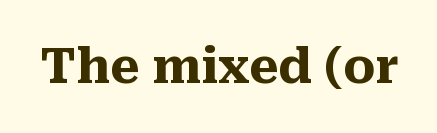
Q: Is the text bold? A: Yes.
Q: Is the text italic (slanted)? A: No, it is upright.
Q: Is the typeface a serif or a sans-serif typeface? A: Serif.
Q: Is the text underlined? A: No.
Q: Is the spacing between letters normal or unusually wide? A: Normal.
Q: Width (condensed, normal, or wide)? A: Normal.
Q: Stroke contrast? A: Medium.
Q: x-height? A: Medium.
Q: Monospaced? A: No.
